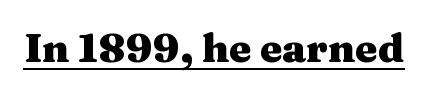
Q: Is the text bold? A: Yes.
Q: Is the text italic (slanted)? A: No, it is upright.
Q: Is the typeface a serif or a sans-serif typeface? A: Serif.
Q: Is the text underlined? A: Yes.
Q: Is the spacing between letters normal or unusually wide? A: Normal.
Q: Width (condensed, normal, or wide)? A: Wide.
Q: Stroke contrast? A: Medium.
Q: x-height? A: Medium.
Q: Monospaced? A: No.
